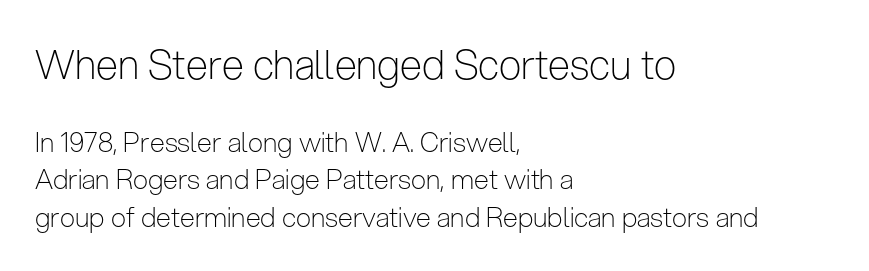
The typesetting does not lean heavy: it is not bold. These lines are rendered in a variable-pitch font. This rendering features lettering with no underline. The lines sit at an ordinary, default distance from one another. If you drew a line through each stem, it would be perfectly vertical. Letter spacing: default.
